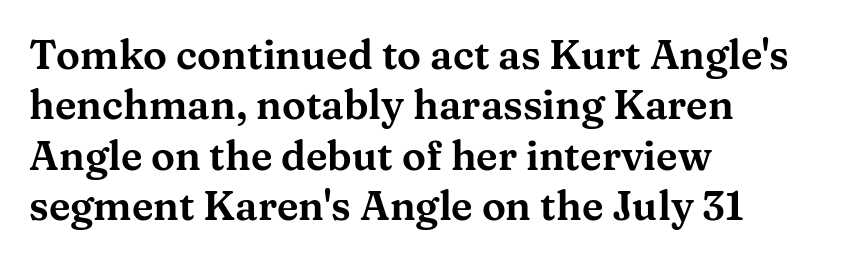
Rows of type keep a routine distance in the vertical direction. These lines stack with their left ends in a neat column. When letters stand straight like this, we call the style roman or upright. Examine the stroke ends and you'll spot serifs.
